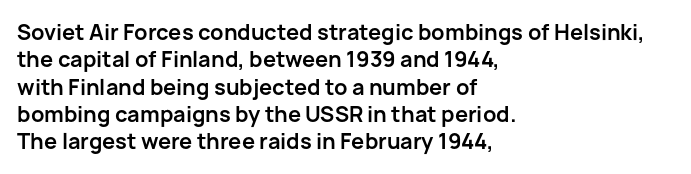
The image shows 21 px bold type, upright; set left-aligned, normal line spacing (1.3x), normal letter spacing, not underlined.
